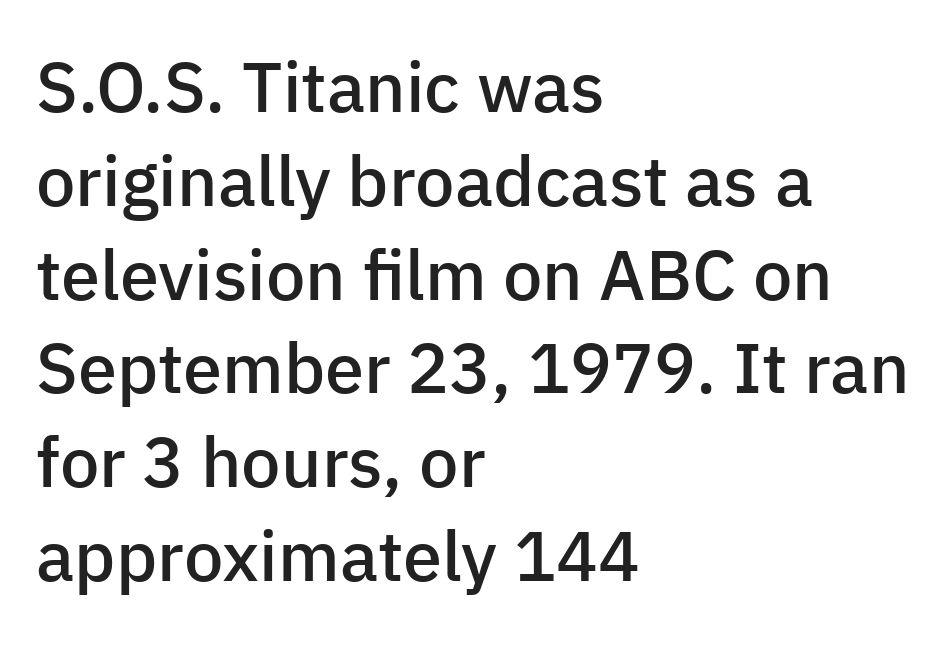
Caption: multi-line text, flush left, ragged right. The specimen reads as upright at a glance. Nope, no serifs anywhere on these letters. You could not count columns in this text — the font is proportionally spaced. This sample uses plain, unmodified letter spacing.
